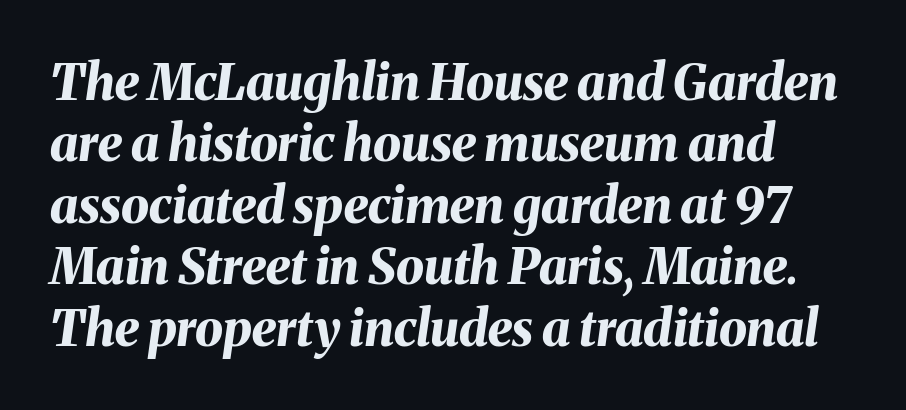
The image shows 50 px bold type, italic (leaning right); set left-aligned, line spacing 1.23x, normal letter spacing, not underlined; medium stroke contrast and a medium x-height.
